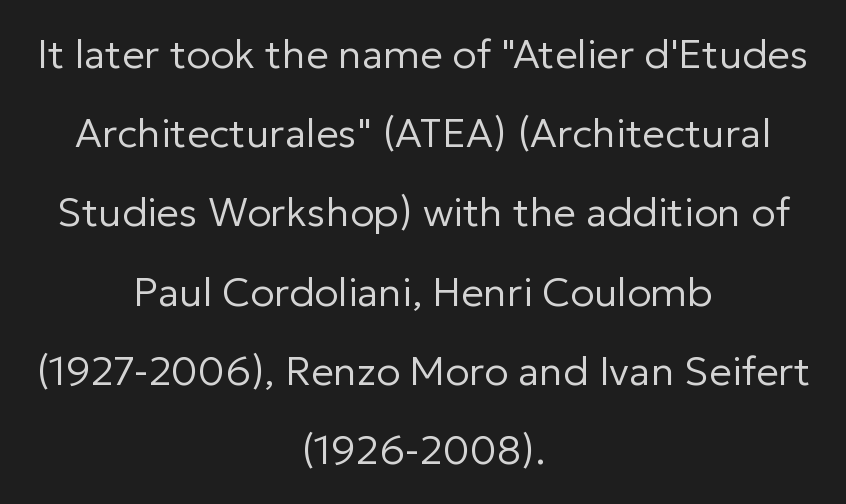
Unlike italic type, these characters show no tilt at all. Spacing verdict: proportional, widths tailored to each character. Between one letter and the next there's only the usual sliver of space. Each row of text sits above clean, open space.
